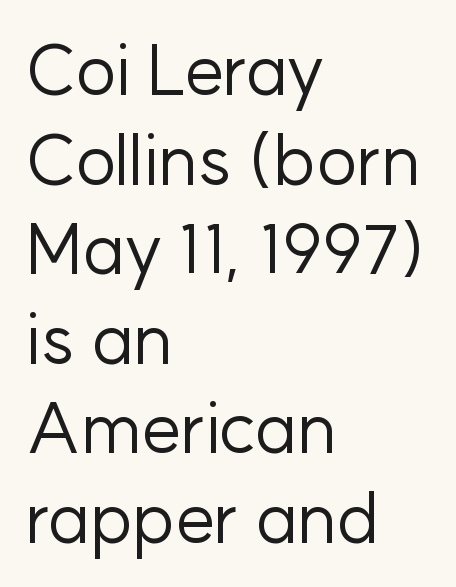
The image shows 70 px regular-weight sans-serif type, upright; set left-aligned, normal line spacing (1.28x), normal letter spacing, not underlined; low stroke contrast and a medium x-height.
